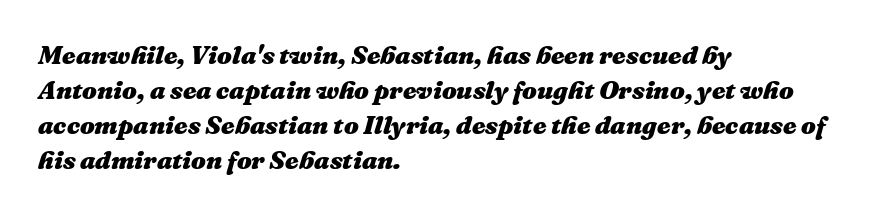
Q: Is the text bold? A: Yes.
Q: Is the text italic (slanted)? A: Yes, it leans right by about 16 degrees.
Q: Is the text underlined? A: No.
Q: How is the paragraph aligned? A: Left-aligned.
Q: Is the spacing between letters normal or unusually wide? A: Normal.
Q: Is the spacing between lines tight, normal or loose? A: Normal.
